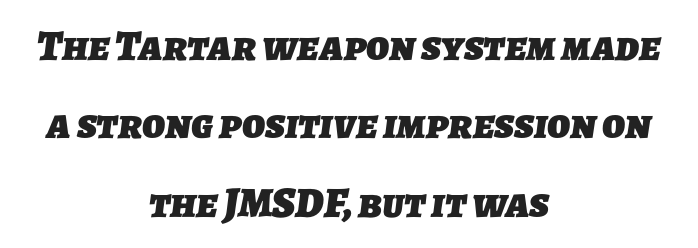
Q: Is the text bold? A: Yes.
Q: Is the typeface a serif or a sans-serif typeface? A: Sans-serif.
Q: Is the text underlined? A: No.
Q: How is the paragraph aligned? A: Centered.
Q: Is the spacing between letters normal or unusually wide? A: Normal.
Q: Width (condensed, normal, or wide)? A: Normal.
Q: Stroke contrast? A: Low.
Q: x-height? A: Medium.
Q: Monospaced? A: No.
